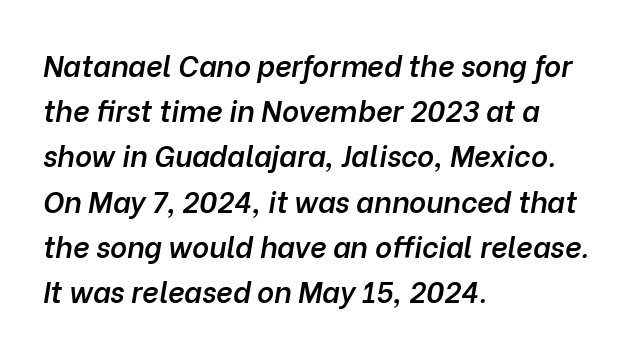
{"italic": "yes", "lean": "right", "slant_degrees": 10, "bold": "semi", "weight": "semibold", "width": "normal", "stroke_contrast": "low", "x_height": "medium", "monospaced": "no", "underline": "no", "align": "left", "line_spacing": "normal", "line_spacing_ratio": 1.56, "letter_spacing": "normal", "letter_spacing_em": 0.0, "glyph_px": 29}
